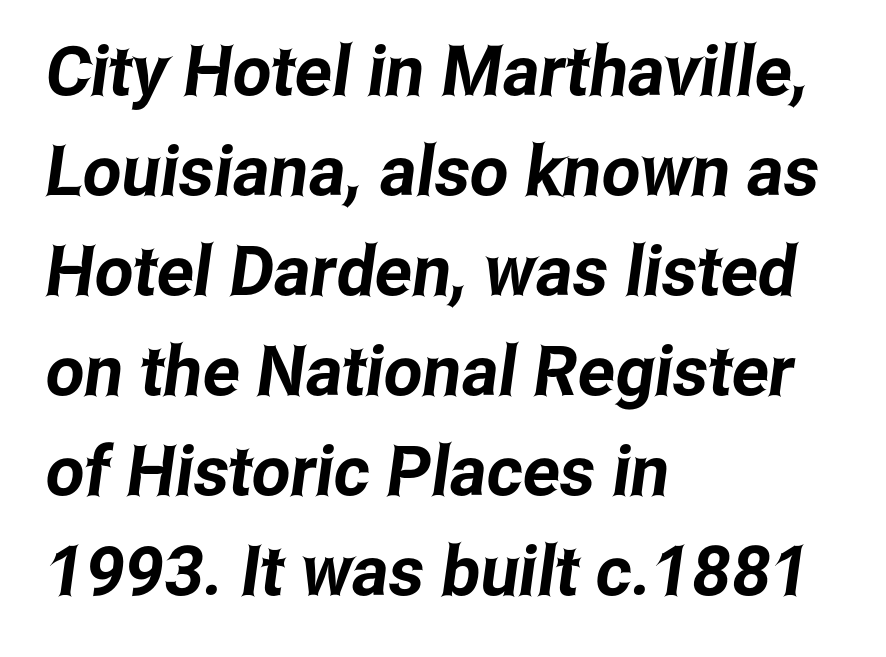
Q: Is the typeface a serif or a sans-serif typeface? A: Sans-serif.
Q: Is the text underlined? A: No.
Q: How is the paragraph aligned? A: Left-aligned.
Q: Is the spacing between letters normal or unusually wide? A: Normal.
Q: Is the spacing between lines tight, normal or loose? A: Normal.
Q: Width (condensed, normal, or wide)? A: Condensed.
Q: Stroke contrast? A: Low.
Q: x-height? A: Medium.
Q: Monospaced? A: No.
